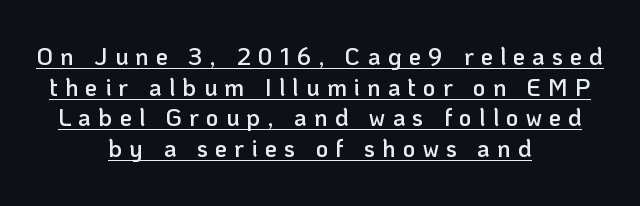
{"italic": "no", "bold": "semi", "underline": "yes", "align": "center", "line_spacing": "normal", "line_spacing_ratio": 1.28, "letter_spacing": "wide", "letter_spacing_em": 0.3, "glyph_px": 24}
